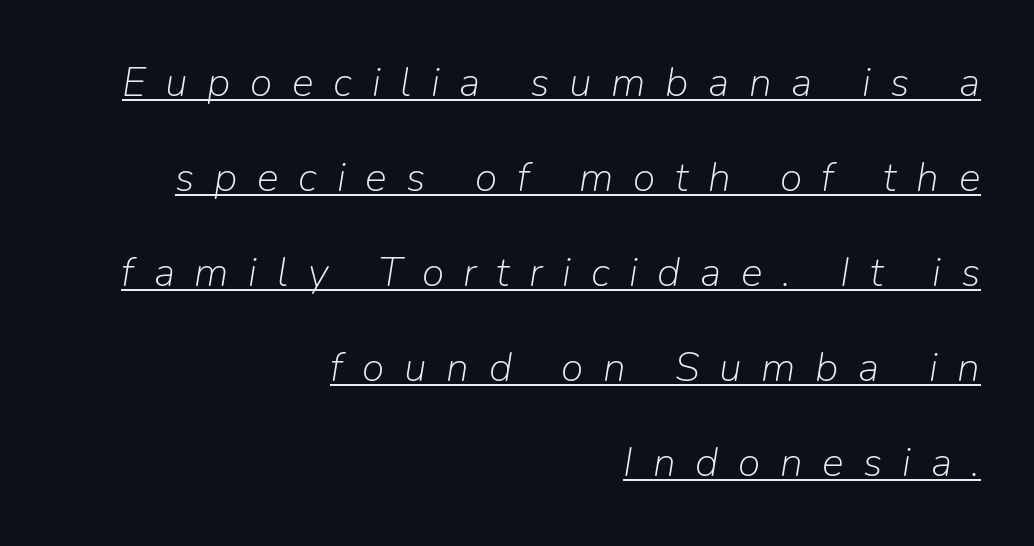
Q: Is the text bold? A: No.
Q: Is the text italic (slanted)? A: Yes, it leans right by about 9 degrees.
Q: Is the text underlined? A: Yes.
Q: How is the paragraph aligned? A: Right-aligned.
Q: Is the spacing between letters normal or unusually wide? A: Unusually wide.
Q: Is the spacing between lines tight, normal or loose? A: Loose.
Q: Width (condensed, normal, or wide)? A: Normal.
Q: Stroke contrast? A: Low.
Q: x-height? A: Medium.
Q: Monospaced? A: No.
